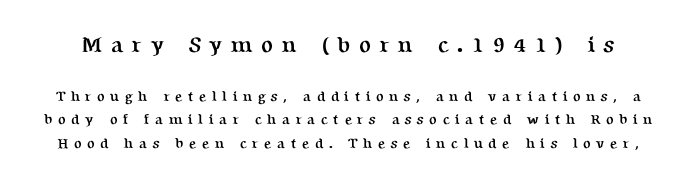
Q: Is the text bold? A: Yes.
Q: Is the text italic (slanted)? A: No, it is upright.
Q: Is the text underlined? A: No.
Q: Is the spacing between letters normal or unusually wide? A: Unusually wide.
Q: Is the spacing between lines tight, normal or loose? A: Normal.
Q: Which block of text is set in a larger size, the first (top) or the second (bottom)? A: The first (top) one.
